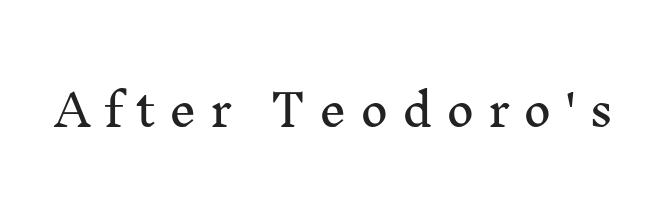
The image shows 43 px serif type, upright; set unusually wide letter spacing (+0.31 em), not underlined; medium stroke contrast and a medium x-height.
